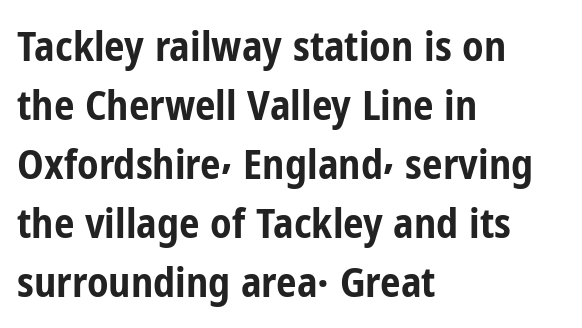
The image shows 41 px bold, condensed sans-serif type, upright; set left-aligned, normal line spacing (1.44x), normal letter spacing, not underlined; low stroke contrast and a medium x-height.
